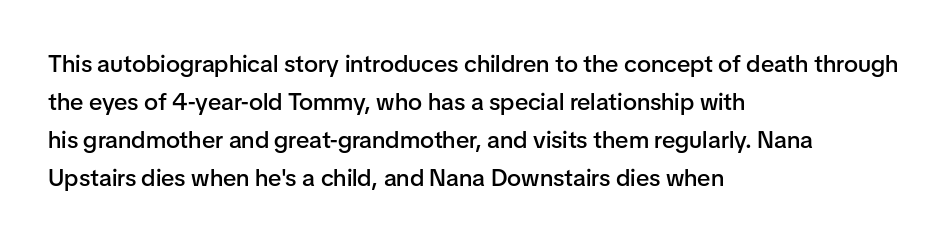
When letters stand straight like this, we call the style roman or upright. Look at the stroke-to-counter ratio: somewhat heavy, a semibold. Any mark beneath the type? The region is blank. The passage shown stacks its lines at a standard gap. No extra tracking has been applied to these lines.
